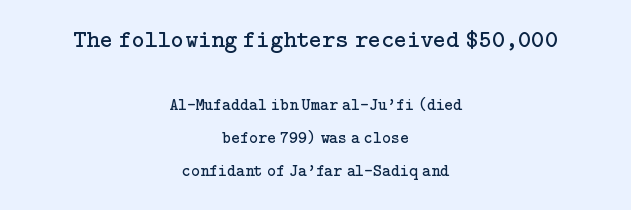
The image shows 25 px text type, upright; set centered, loose line spacing (1.95x), normal letter spacing, not underlined; the first (top) block is 1.47x larger.
